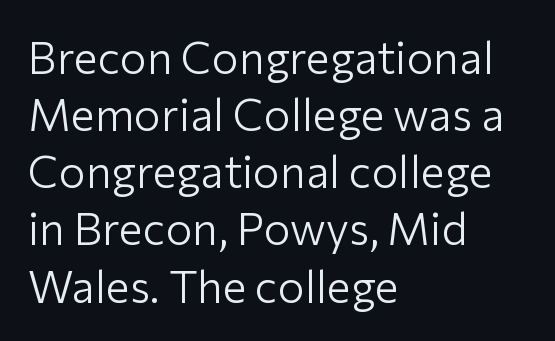
Spacing verdict: proportional, widths tailored to each character. Quick note: not italic, upright. No heavy texture on the line: the type isn't bold. Typeset ragged right — the left edge is the straight one. The tracking reads as untouched default to a designer's eye.
